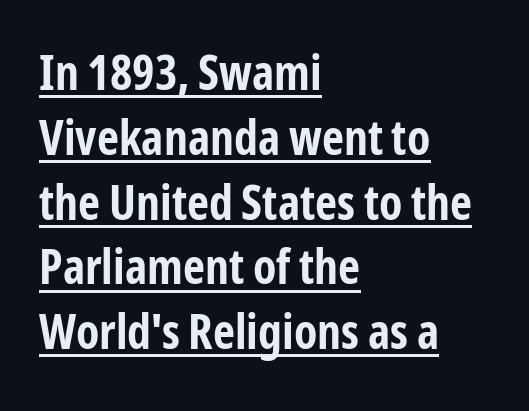
Q: Is the text bold? A: Yes.
Q: Is the text italic (slanted)? A: No, it is upright.
Q: Is the typeface a serif or a sans-serif typeface? A: Sans-serif.
Q: Is the text underlined? A: Yes.
Q: How is the paragraph aligned? A: Left-aligned.
Q: Is the spacing between letters normal or unusually wide? A: Normal.
Q: Is the spacing between lines tight, normal or loose? A: Normal.
Q: Width (condensed, normal, or wide)? A: Condensed.
Q: Stroke contrast? A: Low.
Q: x-height? A: Medium.
Q: Monospaced? A: No.
